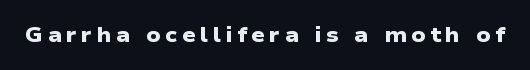
Q: Is the text bold? A: Yes.
Q: Is the text underlined? A: No.
Q: Is the spacing between letters normal or unusually wide? A: Unusually wide.
